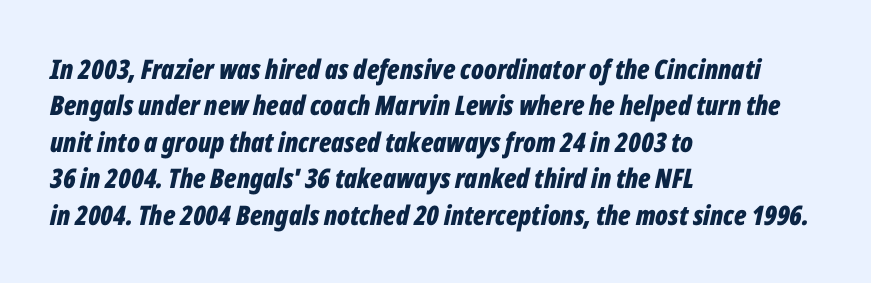
The paragraph shown leans on its left margin. The letterforms sit shoulder to shoulder at normal distance. Is the type slanted? Yes — the strokes lean at a clear angle. Heavy, bold letterforms.
